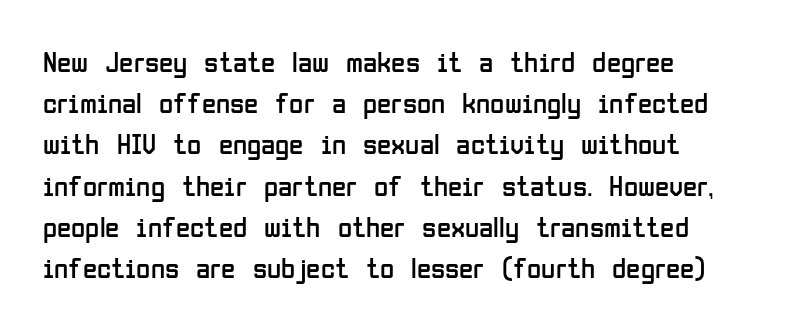
Q: Is the text bold? A: No.
Q: Is the text italic (slanted)? A: No, it is upright.
Q: Is the typeface a serif or a sans-serif typeface? A: Sans-serif.
Q: Is the text underlined? A: No.
Q: How is the paragraph aligned? A: Left-aligned.
Q: Is the spacing between letters normal or unusually wide? A: Normal.
Q: Is the spacing between lines tight, normal or loose? A: Normal.
Q: Width (condensed, normal, or wide)? A: Condensed.
Q: Stroke contrast? A: Low.
Q: x-height? A: Medium.
Q: Monospaced? A: No.
